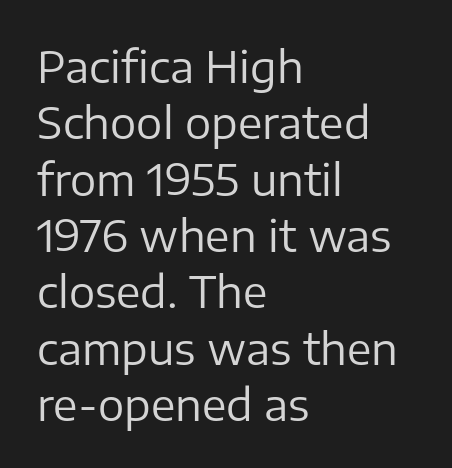
No letter is thick-stroked: the sample isn't bold. The rendering uses a moderate line-height, typical for paragraphs. The rendering uses natural spacing where letterforms have individual widths. Each line starts at the same left margin while the right side varies. In terms of letterform style, serifs are entirely absent.
